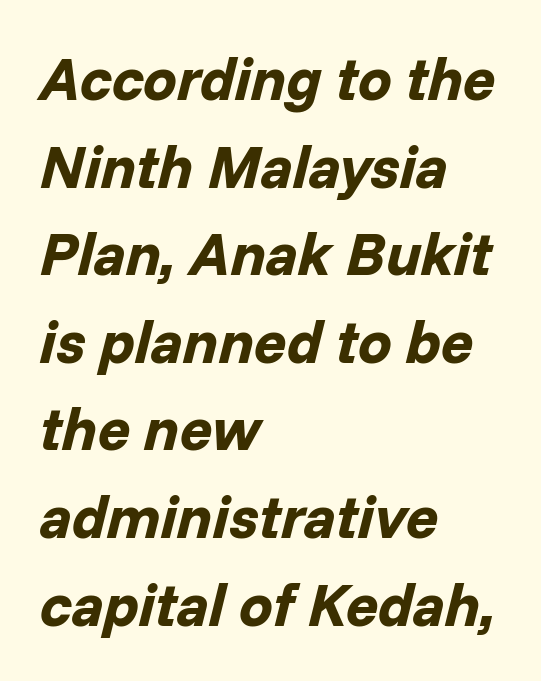
{"italic": "yes", "lean": "right", "slant_degrees": 14, "bold": "yes", "weight": "bold", "width": "normal", "stroke_contrast": "low", "x_height": "medium", "monospaced": "no", "underline": "no", "align": "left", "line_spacing": "normal", "line_spacing_ratio": 1.46, "letter_spacing": "normal", "letter_spacing_em": 0.0, "glyph_px": 60}
